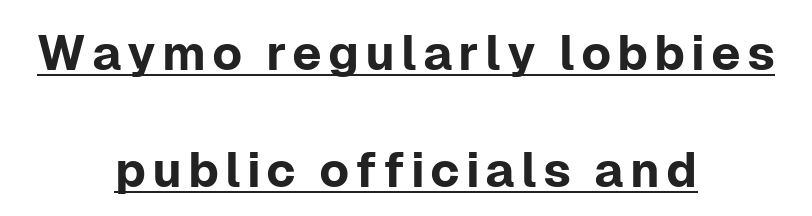
Does a line run under the words? Yes, clearly. The lettering stays uniformly vertical, giving the passage a roman look. The text block is weighted toward neither margin, spreading evenly from the middle. Nothing sits at the stroke ends, so this counts as sans-serif. Proportional: the letters do not fall into vertical columns.
